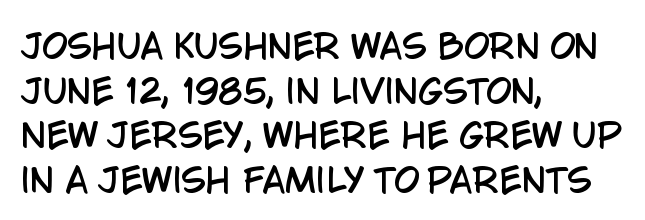
The image shows 33 px condensed sans-serif type, upright; set left-aligned, normal line spacing (1.35x), normal letter spacing, not underlined; low stroke contrast and a large x-height.
